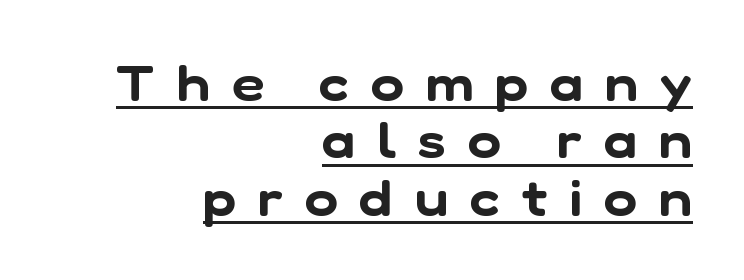
The image shows 50 px sans-serif type; set right-aligned, tight line spacing (1.15x), unusually wide letter spacing (+0.44 em), underlined; low stroke contrast and a medium x-height.
